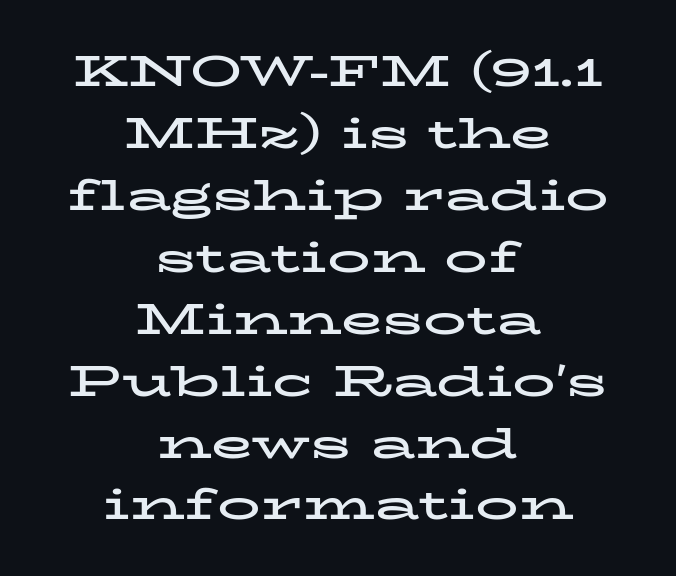
The image shows 43 px bold, wide serif type, upright; set centered, normal line spacing (1.44x), normal letter spacing, not underlined; low stroke contrast and a medium x-height.
